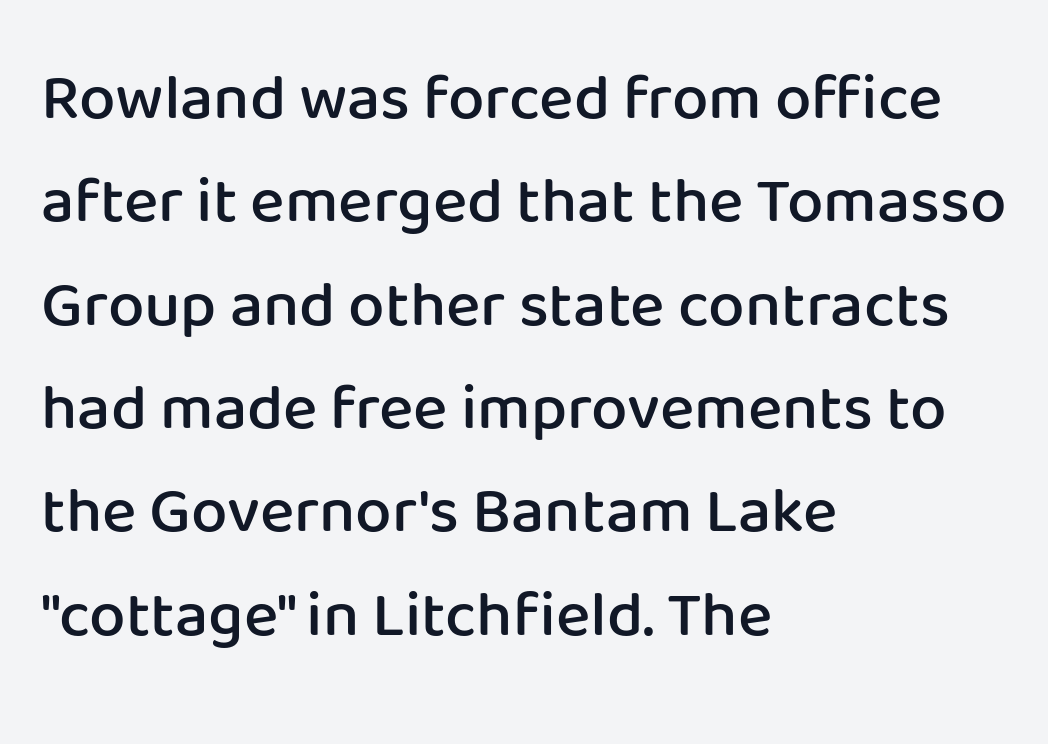
The image shows 65 px semibold sans-serif type, upright; set left-aligned, normal line spacing (1.59x), normal letter spacing, not underlined; low stroke contrast and a medium x-height.
